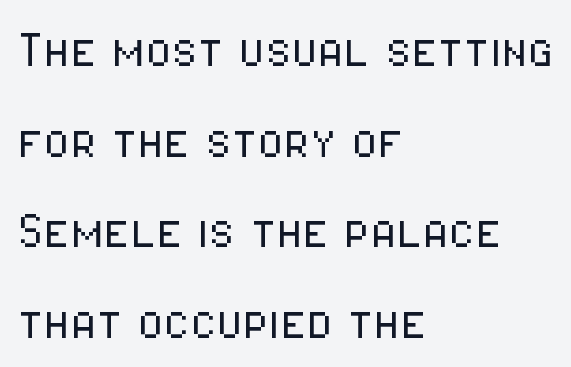
{"serif": "no", "italic": "no", "bold": "no", "weight": "light", "width": "condensed", "stroke_contrast": "low", "x_height": "medium", "monospaced": "no", "underline": "no", "align": "left", "line_spacing": "normal", "line_spacing_ratio": 1.51, "letter_spacing": "normal", "letter_spacing_em": 0.0, "glyph_px": 60}
